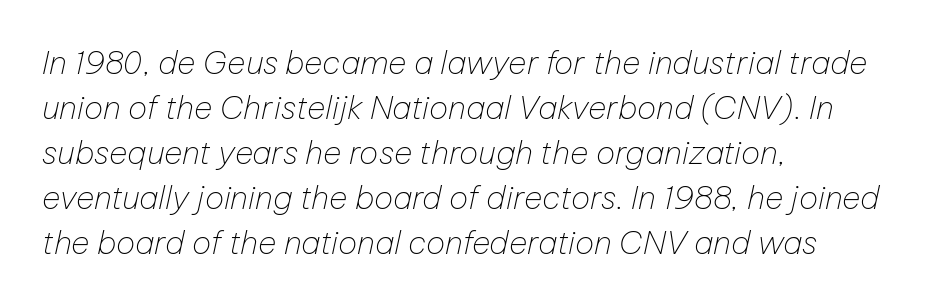
The image shows 32 px thin type, italic (leaning right); set left-aligned, normal line spacing (1.41x), normal letter spacing, not underlined; low stroke contrast and a medium x-height.
